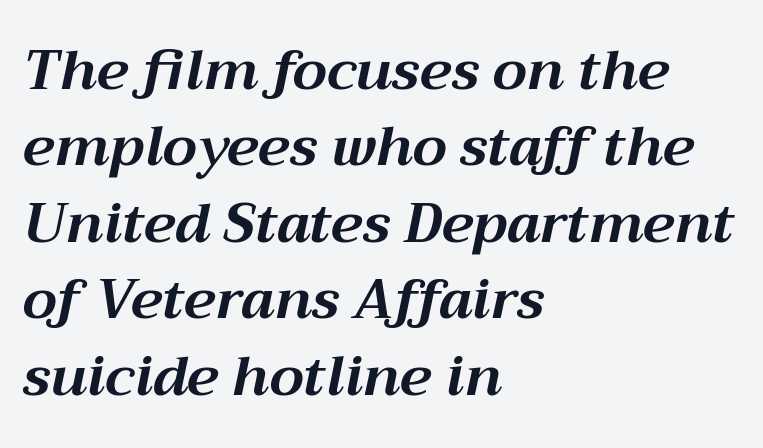
Q: Is the text bold? A: Yes.
Q: Is the text italic (slanted)? A: Yes, it leans right by about 12 degrees.
Q: Is the text underlined? A: No.
Q: How is the paragraph aligned? A: Left-aligned.
Q: Is the spacing between letters normal or unusually wide? A: Normal.
Q: Is the spacing between lines tight, normal or loose? A: Normal.
Q: Width (condensed, normal, or wide)? A: Normal.
Q: Stroke contrast? A: Medium.
Q: x-height? A: Medium.
Q: Monospaced? A: No.
